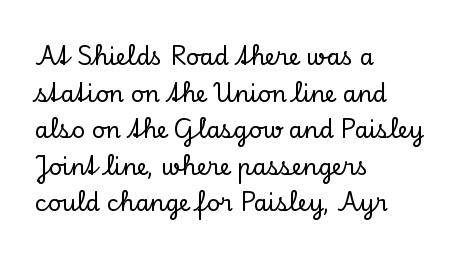
The image shows 23 px text type, upright; set left-aligned, normal line spacing (1.59x), normal letter spacing, not underlined.
